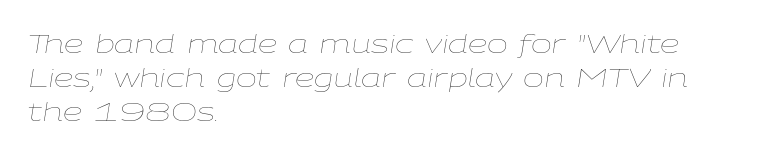
{"italic": "yes", "lean": "right", "slant_degrees": 9, "bold": "no", "underline": "no", "align": "left", "line_spacing": "normal", "line_spacing_ratio": 1.37, "letter_spacing": "normal", "letter_spacing_em": 0.0, "glyph_px": 25}
